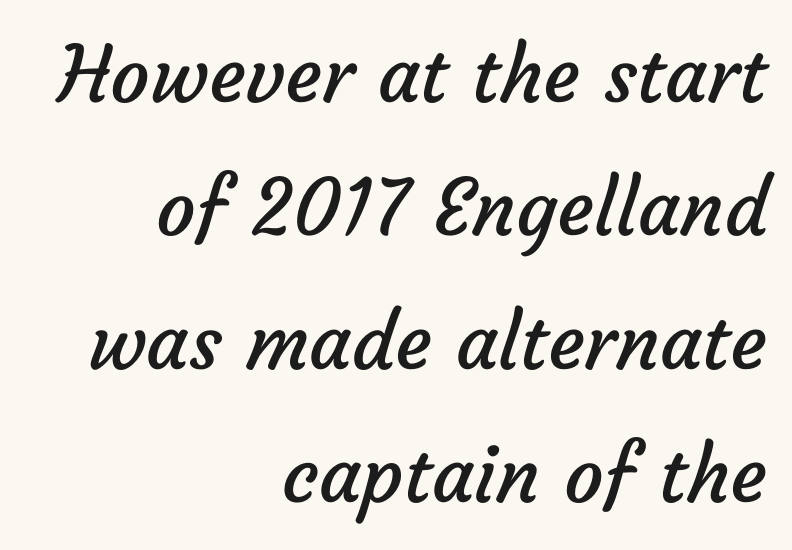
Plain, unruled lines of type. These lines are rendered in a variable-pitch font. This sample is right-justified, so line beginnings fall wherever the words allow. The passage shown has conventional tracking throughout.
